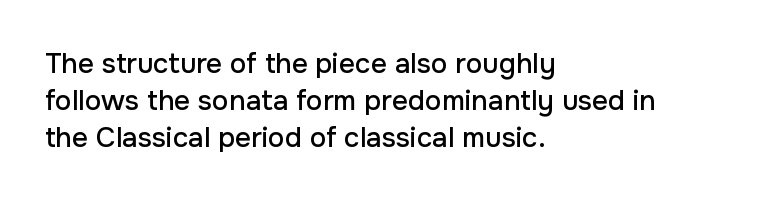
Letterform terminals end flat and unadorned throughout the passage. Upright lettering throughout. A typesetter would call this proportional, since set widths differ per character. Letter spacing: default. The block of text has a typical density, with ordinary space between rows.
